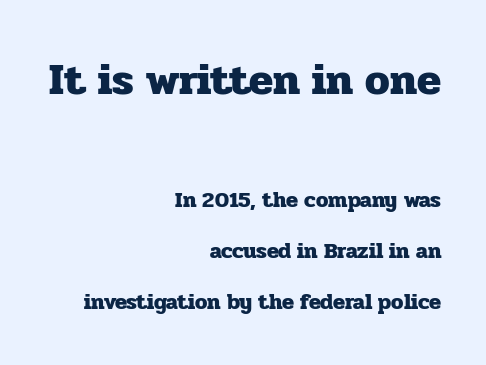
Q: Is the text bold? A: Yes.
Q: Is the text italic (slanted)? A: No, it is upright.
Q: Is the typeface a serif or a sans-serif typeface? A: Serif.
Q: Is the text underlined? A: No.
Q: How is the paragraph aligned? A: Right-aligned.
Q: Is the spacing between letters normal or unusually wide? A: Normal.
Q: Is the spacing between lines tight, normal or loose? A: Loose.
Q: Which block of text is set in a larger size, the first (top) or the second (bottom)? A: The first (top) one.
Q: Width (condensed, normal, or wide)? A: Normal.
Q: Stroke contrast? A: Low.
Q: x-height? A: Medium.
Q: Monospaced? A: No.
